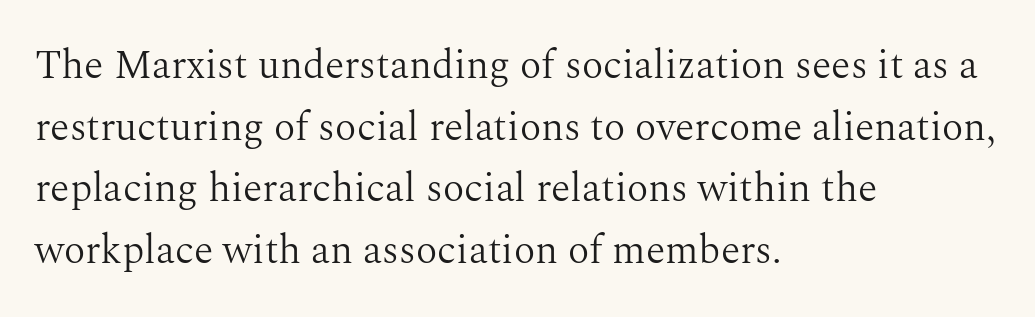
{"serif": "yes", "italic": "no", "bold": "no", "weight": "light", "width": "normal", "stroke_contrast": "medium", "x_height": "medium", "monospaced": "no", "underline": "no", "align": "left", "line_spacing": "normal", "line_spacing_ratio": 1.54, "letter_spacing": "normal", "letter_spacing_em": 0.0, "glyph_px": 40}
